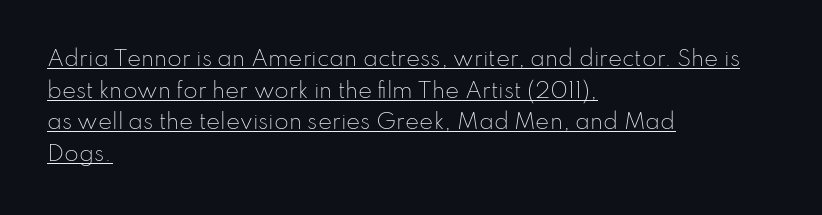
{"italic": "no", "bold": "no", "underline": "yes", "align": "left", "line_spacing": "normal", "line_spacing_ratio": 1.51, "letter_spacing": "normal", "letter_spacing_em": 0.0, "glyph_px": 21}
